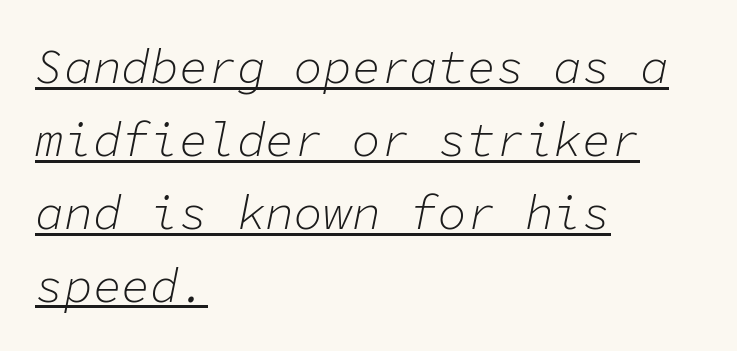
{"italic": "yes", "lean": "right", "slant_degrees": 11, "bold": "no", "weight": "light", "width": "normal", "stroke_contrast": "low", "x_height": "medium", "monospaced": "yes", "underline": "yes", "align": "left", "line_spacing": "normal", "line_spacing_ratio": 1.52, "letter_spacing": "normal", "letter_spacing_em": 0.0, "glyph_px": 48}
